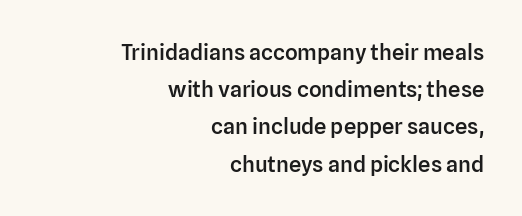
The image shows 22 px text type, upright; set right-aligned, normal line spacing (1.69x), normal letter spacing, not underlined.
